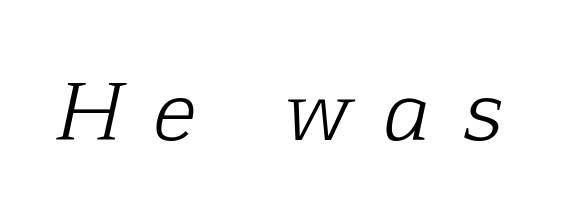
The image shows 79 px light serif type, italic (leaning right); set unusually wide letter spacing (+0.43 em), not underlined; low stroke contrast and a medium x-height.
